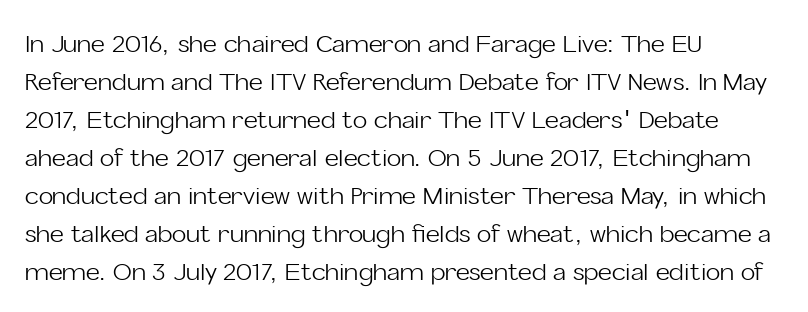
Caption: standard tracking, unaltered. How would I describe the line gaps? Plain and ordinary. Notice how the stems are strictly vertical — no italics here. The typeface has the unassuming heft of standard copy or less. The lines are quadded left.
